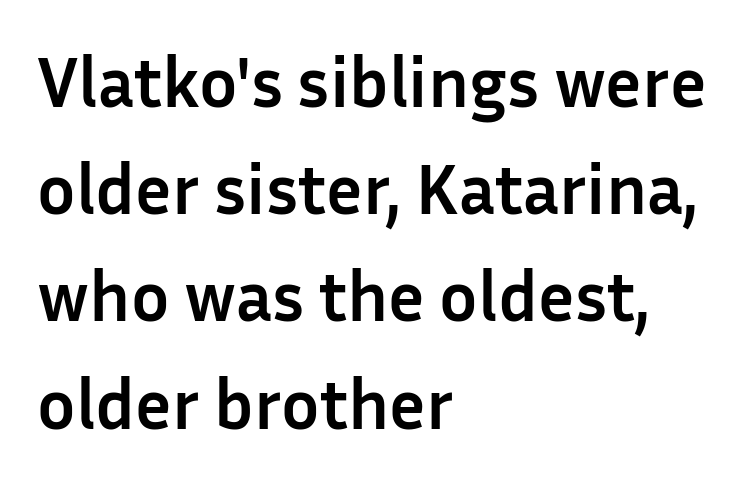
Underline: absent. The type is set solid horizontally, with unmodified tracking. Typesetter's note: full bold, strokes at maximum text heaviness. Alignment: flush left. Quick note: not italic, upright.
